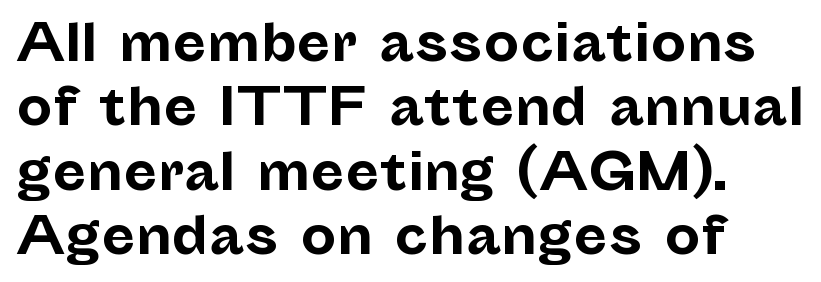
The image shows 50 px bold sans-serif type, upright; set left-aligned, normal line spacing (1.29x), normal letter spacing, not underlined; low stroke contrast and a medium x-height.
